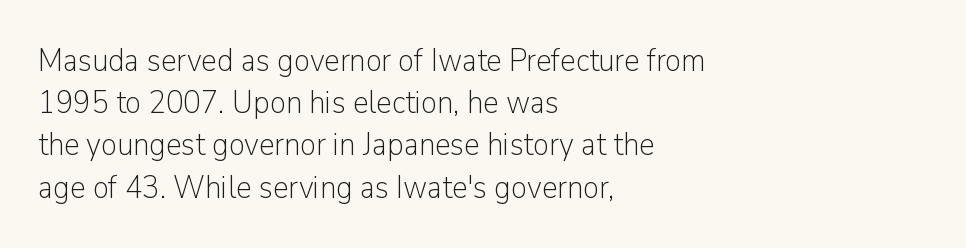
Q: Is the text bold? A: No.
Q: Is the text italic (slanted)? A: No, it is upright.
Q: Is the typeface a serif or a sans-serif typeface? A: Sans-serif.
Q: Is the text underlined? A: No.
Q: How is the paragraph aligned? A: Left-aligned.
Q: Is the spacing between letters normal or unusually wide? A: Normal.
Q: Is the spacing between lines tight, normal or loose? A: Normal.
Q: Width (condensed, normal, or wide)? A: Normal.
Q: Stroke contrast? A: Low.
Q: x-height? A: Medium.
Q: Monospaced? A: No.
